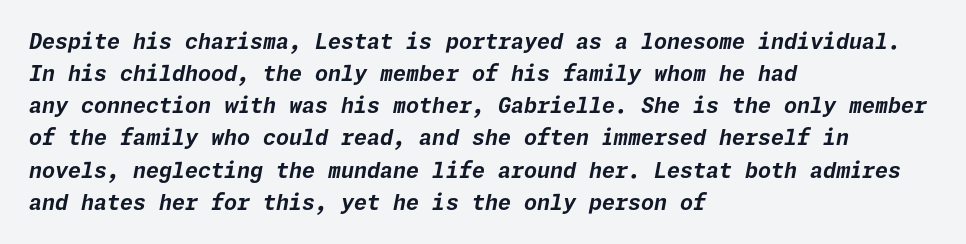
Rows of type keep a routine distance in the vertical direction. Underlining? Definitely not there. Slanted lettering throughout. Honestly, the letter spacing is just normal — you wouldn't notice it. Each line starts at the same left margin while the right side varies.
